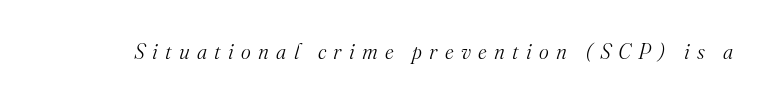
Q: Is the text bold? A: No.
Q: Is the text italic (slanted)? A: Yes, it leans right by about 16 degrees.
Q: Is the text underlined? A: No.
Q: Is the spacing between letters normal or unusually wide? A: Unusually wide.
